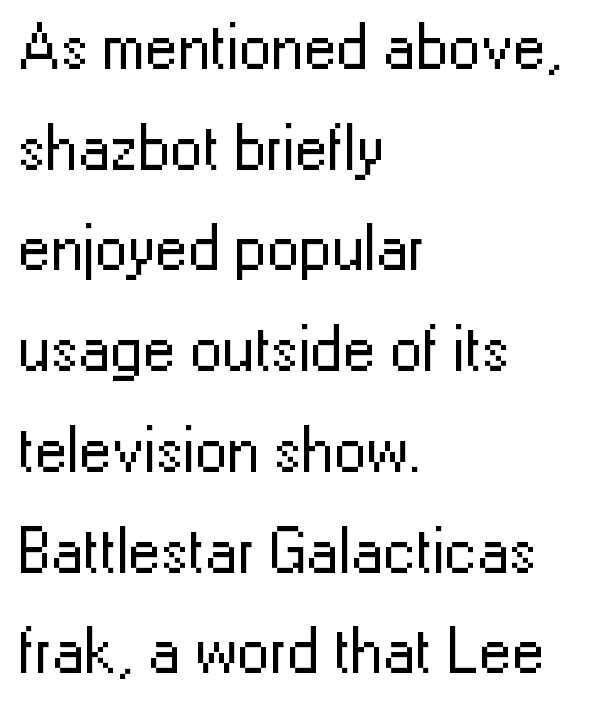
Visually the block forms a straight wall on the left and a jagged coastline on the right. Does the leading feel generous? No, just average. Character widths vary here, with narrow letters taking less room than wide ones. Letters rest on an invisible, unmarked baseline. These glyphs show unthickened strokes, regular width or finer.
